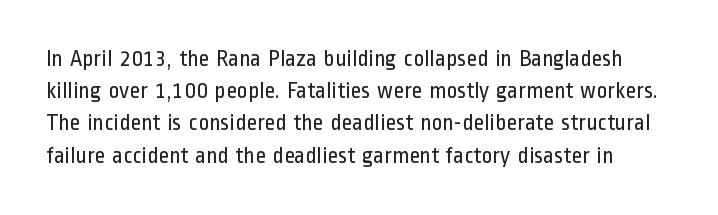
Q: Is the text bold? A: No.
Q: Is the text italic (slanted)? A: No, it is upright.
Q: Is the text underlined? A: No.
Q: Is the spacing between letters normal or unusually wide? A: Normal.
Q: Is the spacing between lines tight, normal or loose? A: Normal.
